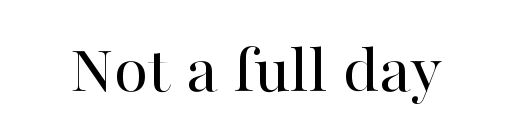
Q: Is the text bold? A: No.
Q: Is the text italic (slanted)? A: No, it is upright.
Q: Is the typeface a serif or a sans-serif typeface? A: Serif.
Q: Is the text underlined? A: No.
Q: Is the spacing between letters normal or unusually wide? A: Normal.
Q: Width (condensed, normal, or wide)? A: Normal.
Q: Stroke contrast? A: High.
Q: x-height? A: Medium.
Q: Monospaced? A: No.
